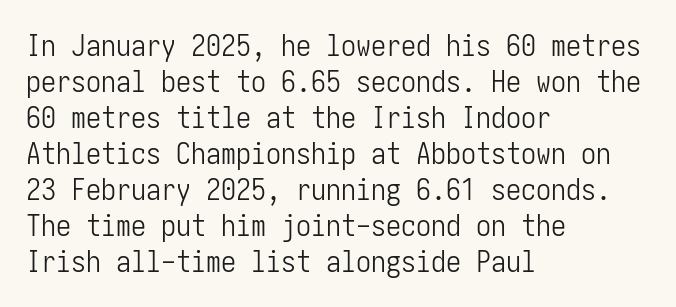
{"serif": "no", "italic": "no", "bold": "no", "weight": "light", "width": "condensed", "stroke_contrast": "low", "x_height": "medium", "underline": "no", "align": "left", "line_spacing_ratio": 1.2, "letter_spacing": "normal", "letter_spacing_em": 0.0, "glyph_px": 30}
